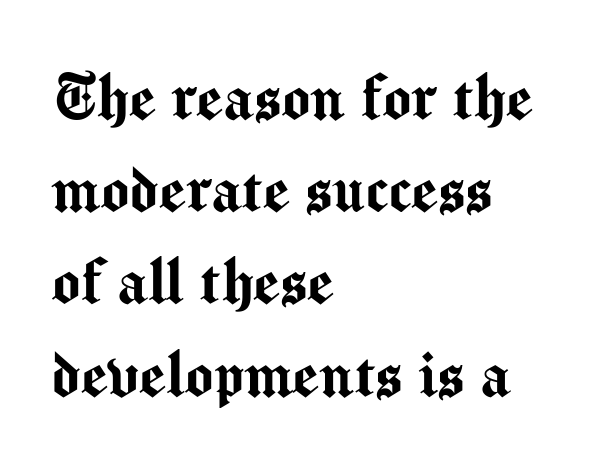
The image shows 75 px sans-serif type, upright; set left-aligned, line spacing 1.23x, normal letter spacing, not underlined; medium stroke contrast and a medium x-height.
